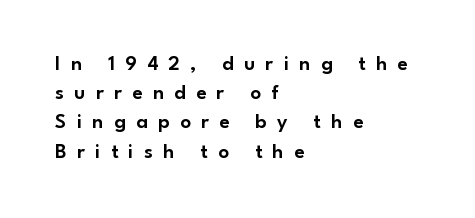
The image shows 21 px text type, upright; set left-aligned, normal line spacing (1.39x), unusually wide letter spacing (+0.49 em), not underlined.
